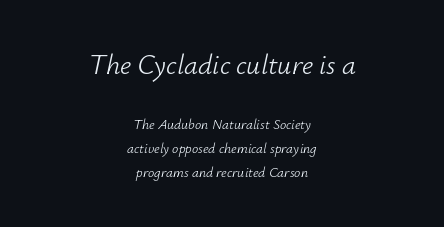
The line texture is even and compact thanks to regular tracking. The string is rendered with underlining switched off. These lines are rendered in a variable-pitch font. An italicized treatment has been applied to the whole sample.
